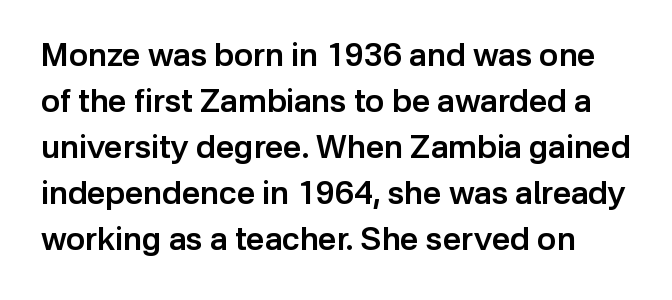
Honestly, the letter spacing is just normal — you wouldn't notice it. The text was rendered using a sans face with plain stroke endings. Note the varied advance widths — an 'i' is clearly narrower than an 'm'. The font is running at a semibold setting, under full bold.
